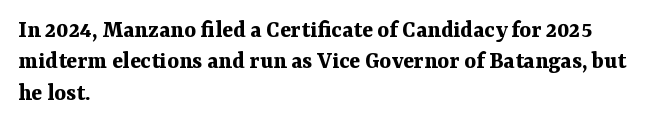
{"italic": "no", "bold": "yes", "underline": "no", "align": "left", "line_spacing": "normal", "line_spacing_ratio": 1.26, "letter_spacing": "normal", "letter_spacing_em": 0.0, "glyph_px": 25}
